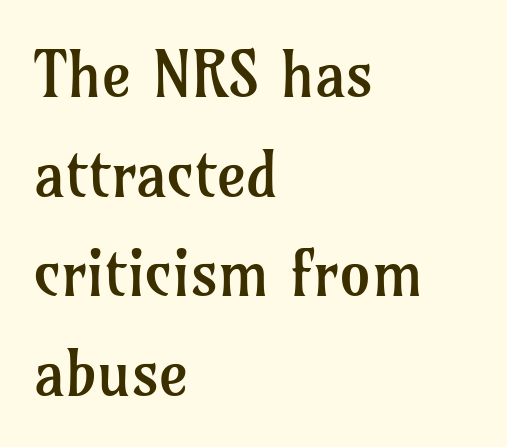
{"serif": "yes", "italic": "no", "bold": "no", "weight": "regular", "width": "normal", "stroke_contrast": "low", "x_height": "medium", "monospaced": "no", "underline": "no", "align": "left", "line_spacing": "normal", "line_spacing_ratio": 1.58, "letter_spacing": "normal", "letter_spacing_em": 0.0, "glyph_px": 63}
